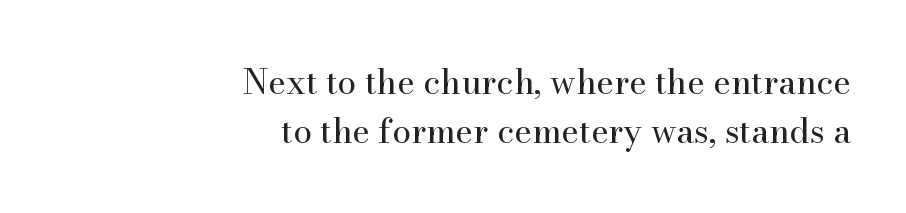
Heft: none added — not bold. Note the varied advance widths — an 'i' is clearly narrower than an 'm'. Letter spacing: default. Successive baselines arrive at the customary interval. Honestly, there is no underline to notice here at all.
